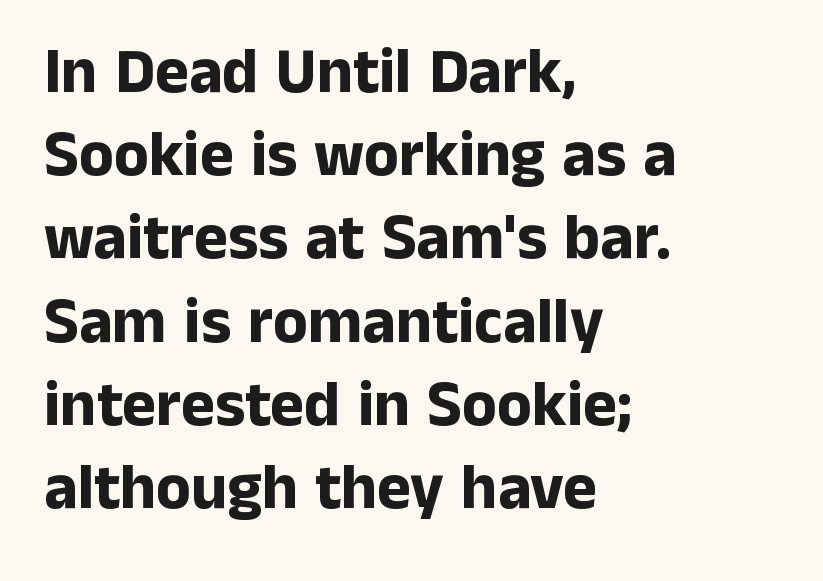
The image shows 64 px bold sans-serif type, upright; set left-aligned, normal line spacing (1.3x), normal letter spacing, not underlined; low stroke contrast and a medium x-height.
